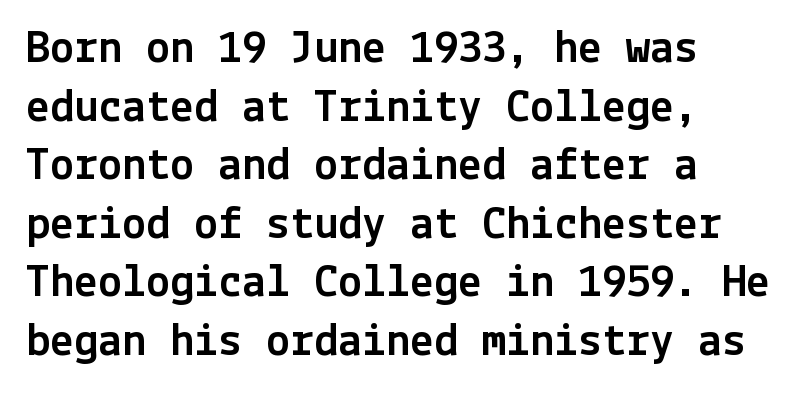
{"serif": "no", "italic": "no", "width": "normal", "x_height": "medium", "underline": "no", "align": "left", "line_spacing_ratio": 1.22, "letter_spacing": "normal", "letter_spacing_em": 0.0, "glyph_px": 48}
